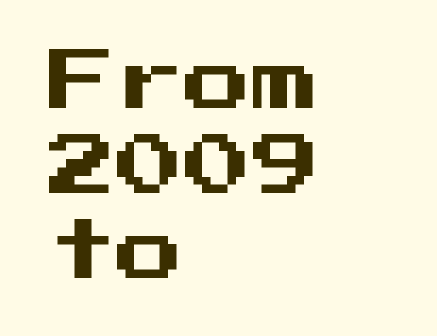
The image shows 68 px sans-serif type, upright; set left-aligned, normal line spacing (1.25x), normal letter spacing, not underlined; medium stroke contrast and a medium x-height.
